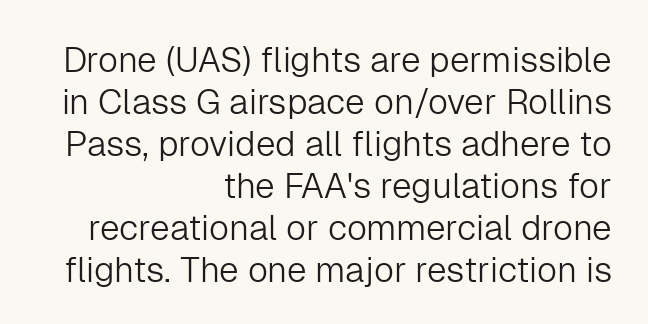
Q: Is the text bold? A: No.
Q: Is the text italic (slanted)? A: No, it is upright.
Q: Is the typeface a serif or a sans-serif typeface? A: Sans-serif.
Q: Is the text underlined? A: No.
Q: How is the paragraph aligned? A: Right-aligned.
Q: Is the spacing between letters normal or unusually wide? A: Normal.
Q: Width (condensed, normal, or wide)? A: Normal.
Q: Stroke contrast? A: Low.
Q: x-height? A: Medium.
Q: Monospaced? A: No.
